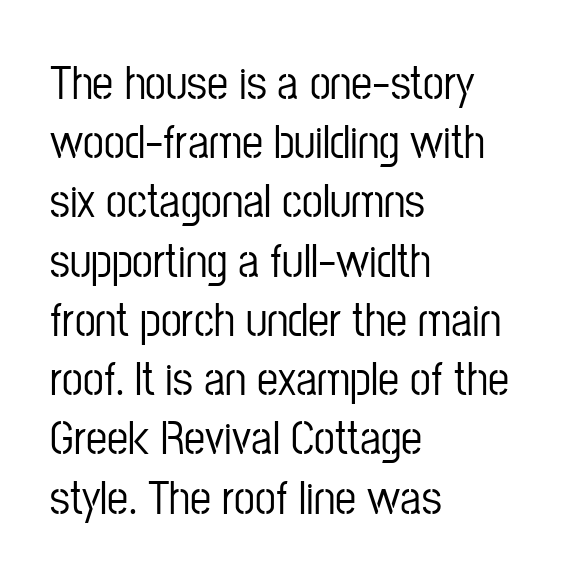
{"serif": "no", "italic": "no", "width": "condensed", "stroke_contrast": "low", "x_height": "medium", "monospaced": "no", "underline": "no", "align": "left", "line_spacing": "normal", "line_spacing_ratio": 1.26, "letter_spacing": "normal", "letter_spacing_em": 0.0, "glyph_px": 47}
